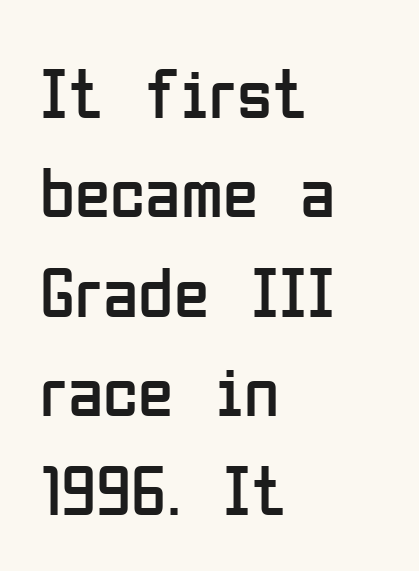
{"serif": "no", "italic": "no", "bold": "no", "weight": "regular", "width": "condensed", "stroke_contrast": "low", "x_height": "medium", "monospaced": "no", "underline": "no", "align": "left", "line_spacing": "normal", "line_spacing_ratio": 1.38, "letter_spacing": "normal", "letter_spacing_em": 0.0, "glyph_px": 72}
